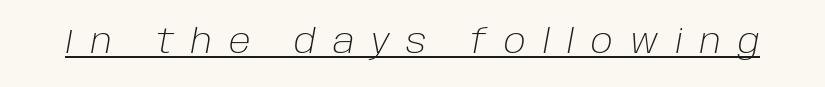
{"italic": "yes", "lean": "right", "slant_degrees": 10, "bold": "no", "weight": "light", "width": "normal", "stroke_contrast": "low", "x_height": "large", "monospaced": "no", "underline": "yes", "letter_spacing": "wide", "letter_spacing_em": 0.5, "glyph_px": 34}
